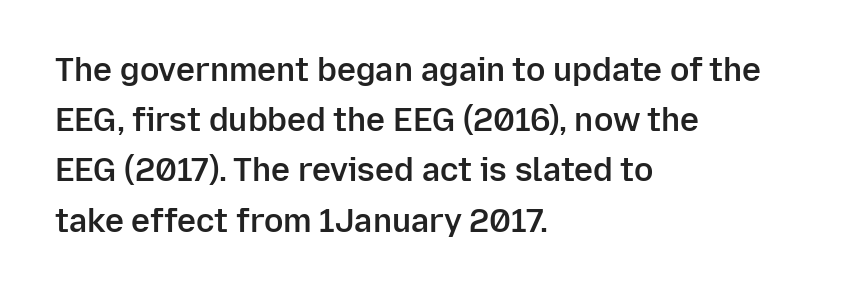
The lettering stays uniformly vertical, giving the passage a roman look. This rendering leaves character spacing at its baseline value. Just letters on the line, the space beneath them empty. Semibold letterforms, between regular and bold. Note: no serifs on the glyphs.
